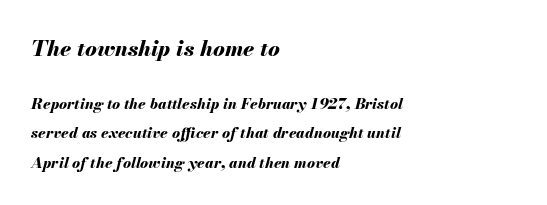
The block of text is sparse from top to bottom, with ample space between rows. Whoever set this made the first block the dominant, larger element. Visually the block forms a straight wall on the left and a jagged coastline on the right. Compared with typical body copy, the letter spacing here is the same.
